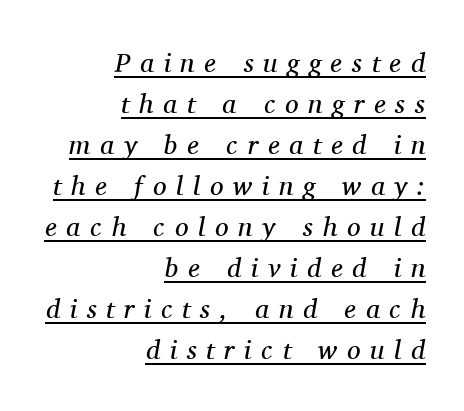
{"italic": "yes", "lean": "right", "slant_degrees": 11, "bold": "no", "underline": "yes", "align": "right", "line_spacing": "normal", "line_spacing_ratio": 1.52, "letter_spacing": "wide", "letter_spacing_em": 0.36, "glyph_px": 27}
